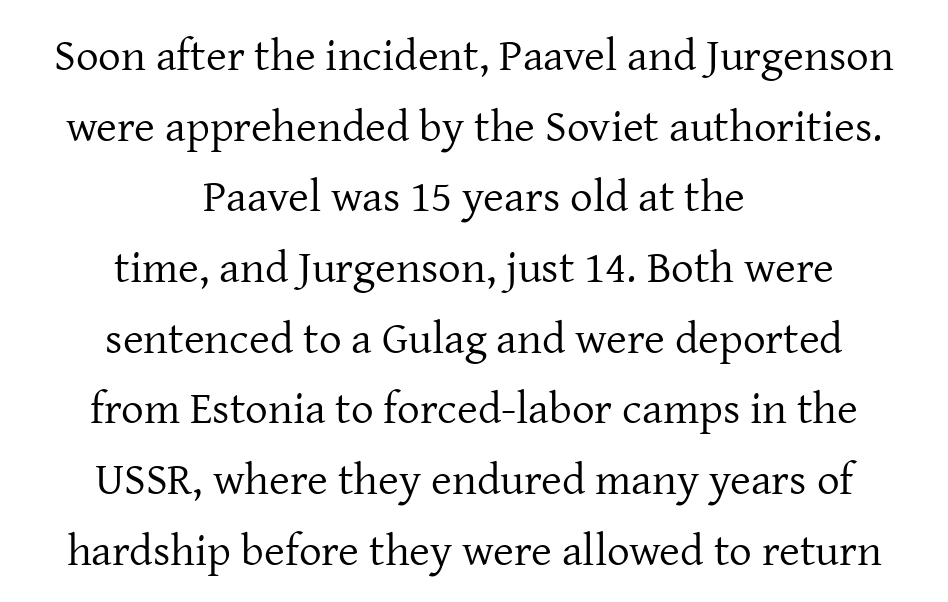
Do the characters align in a grid? No, the font is proportional. The face used here is rendered with its standard letterfit. Posture: vertical. Font category for this specimen: serif. Line spacing here is normal. Glance below the letters and you will spot only blank space.
